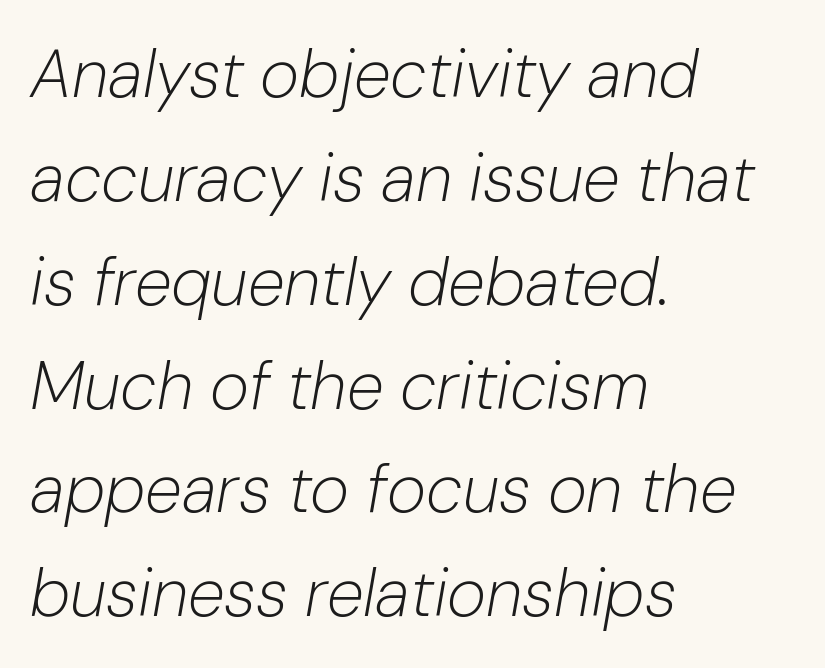
The image shows 67 px light type, italic (leaning right); set left-aligned, normal line spacing (1.55x), normal letter spacing, not underlined; low stroke contrast and a medium x-height.
